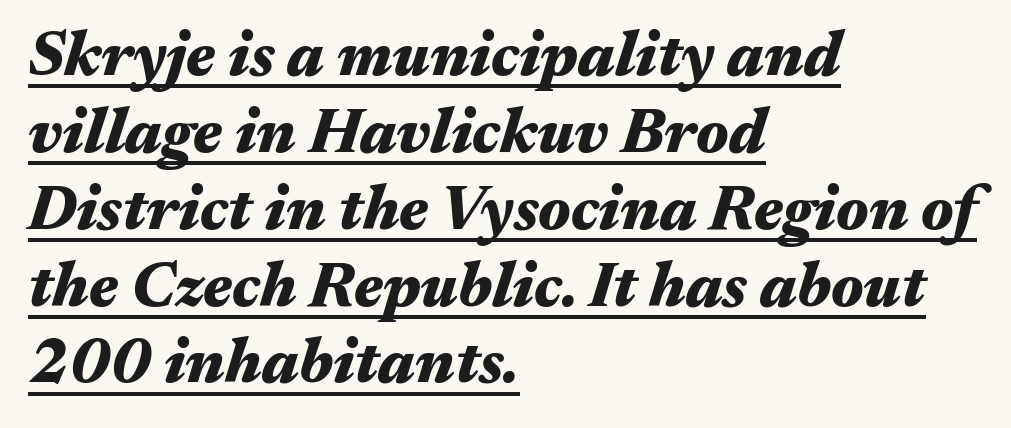
Q: Is the text bold? A: Yes.
Q: Is the text italic (slanted)? A: Yes, it leans right by about 17 degrees.
Q: Is the text underlined? A: Yes.
Q: How is the paragraph aligned? A: Left-aligned.
Q: Is the spacing between letters normal or unusually wide? A: Normal.
Q: Width (condensed, normal, or wide)? A: Wide.
Q: Stroke contrast? A: Medium.
Q: x-height? A: Medium.
Q: Monospaced? A: No.
